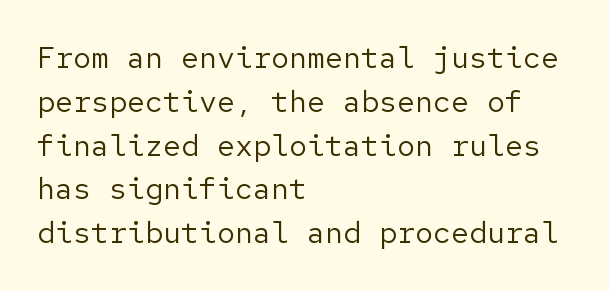
{"serif": "no", "italic": "no", "bold": "no", "weight": "regular", "width": "normal", "stroke_contrast": "low", "x_height": "medium", "underline": "no", "align": "left", "line_spacing": "normal", "line_spacing_ratio": 1.46, "letter_spacing": "normal", "letter_spacing_em": 0.0, "glyph_px": 30}
